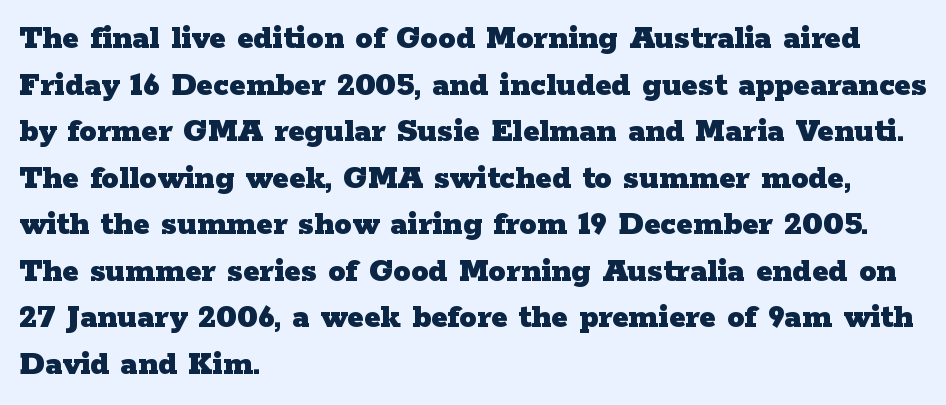
Q: Is the text bold? A: Yes.
Q: Is the text italic (slanted)? A: No, it is upright.
Q: Is the typeface a serif or a sans-serif typeface? A: Serif.
Q: Is the text underlined? A: No.
Q: How is the paragraph aligned? A: Left-aligned.
Q: Is the spacing between letters normal or unusually wide? A: Normal.
Q: Is the spacing between lines tight, normal or loose? A: Normal.
Q: Width (condensed, normal, or wide)? A: Wide.
Q: Stroke contrast? A: Low.
Q: x-height? A: Medium.
Q: Monospaced? A: No.
